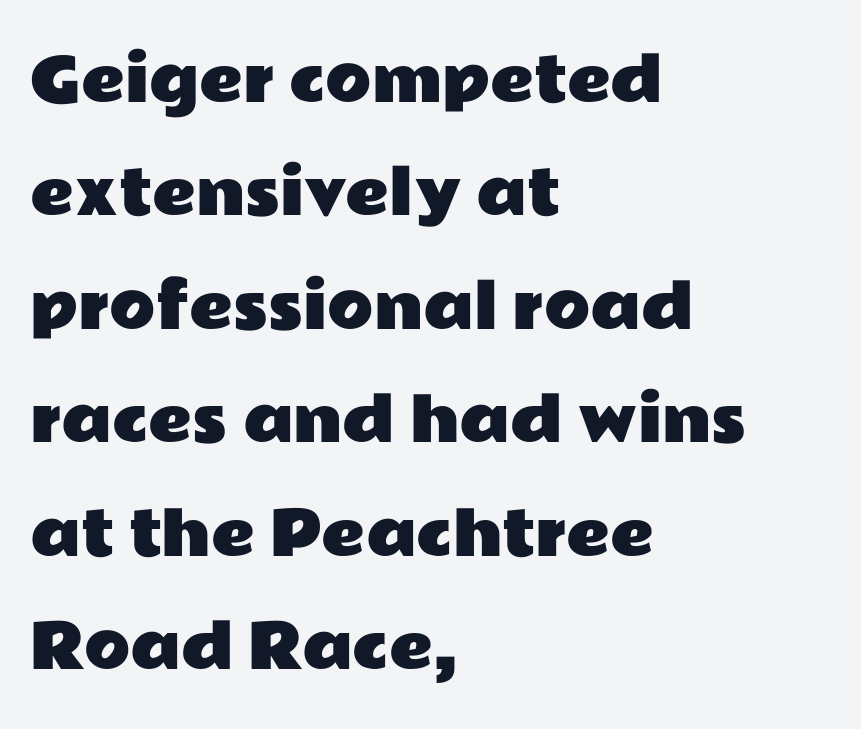
{"serif": "no", "italic": "no", "width": "wide", "stroke_contrast": "low", "x_height": "medium", "monospaced": "no", "underline": "no", "align": "left", "line_spacing_ratio": 1.89, "letter_spacing": "normal", "letter_spacing_em": 0.0, "glyph_px": 60}
